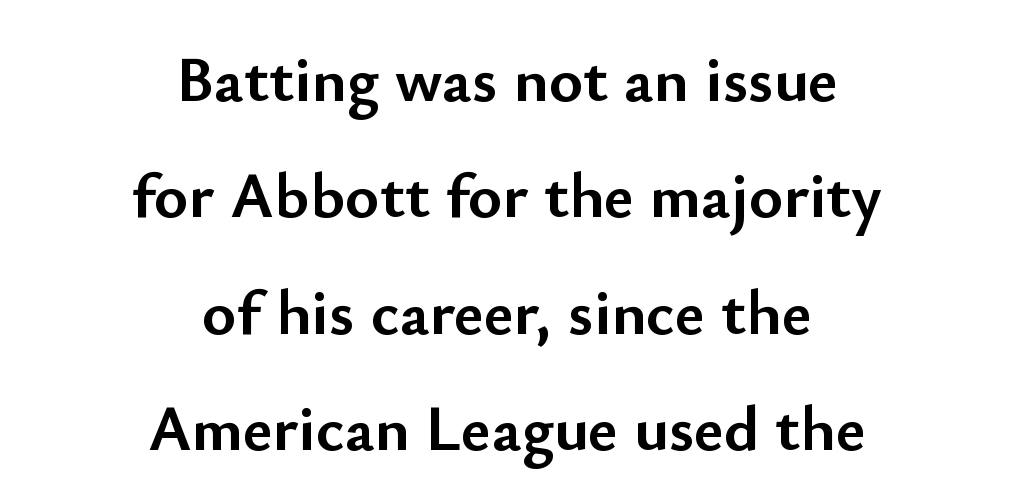
Q: Is the text bold? A: Yes.
Q: Is the text italic (slanted)? A: No, it is upright.
Q: Is the typeface a serif or a sans-serif typeface? A: Sans-serif.
Q: Is the text underlined? A: No.
Q: How is the paragraph aligned? A: Centered.
Q: Is the spacing between letters normal or unusually wide? A: Normal.
Q: Width (condensed, normal, or wide)? A: Normal.
Q: Stroke contrast? A: Low.
Q: x-height? A: Small.
Q: Monospaced? A: No.
